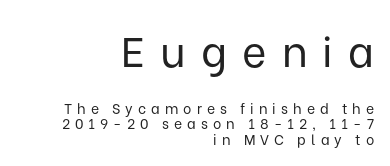
Q: Is the text bold? A: No.
Q: Is the text italic (slanted)? A: No, it is upright.
Q: Is the typeface a serif or a sans-serif typeface? A: Sans-serif.
Q: Is the text underlined? A: No.
Q: How is the paragraph aligned? A: Right-aligned.
Q: Is the spacing between letters normal or unusually wide? A: Unusually wide.
Q: Is the spacing between lines tight, normal or loose? A: Tight.
Q: Which block of text is set in a larger size, the first (top) or the second (bottom)? A: The first (top) one.
Q: Width (condensed, normal, or wide)? A: Normal.
Q: Stroke contrast? A: Low.
Q: x-height? A: Medium.
Q: Monospaced? A: No.
